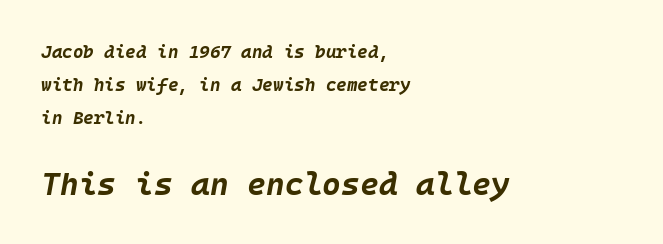
The image shows 32 px bold type, italic (leaning right); set left-aligned, line spacing 1.82x, normal letter spacing, not underlined; the second (bottom) block is 1.78x larger; low stroke contrast and a large x-height.
